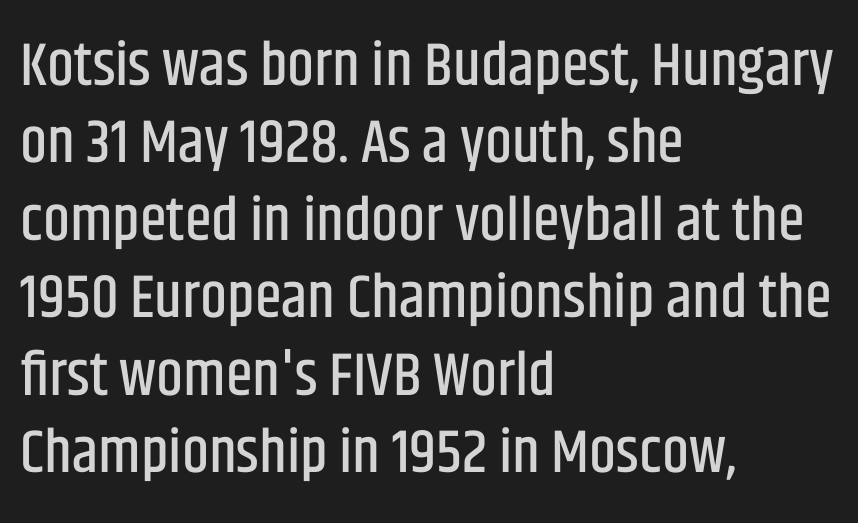
{"serif": "no", "italic": "no", "width": "condensed", "stroke_contrast": "low", "x_height": "large", "monospaced": "no", "underline": "no", "align": "left", "line_spacing": "normal", "line_spacing_ratio": 1.27, "letter_spacing": "normal", "letter_spacing_em": 0.0, "glyph_px": 61}
